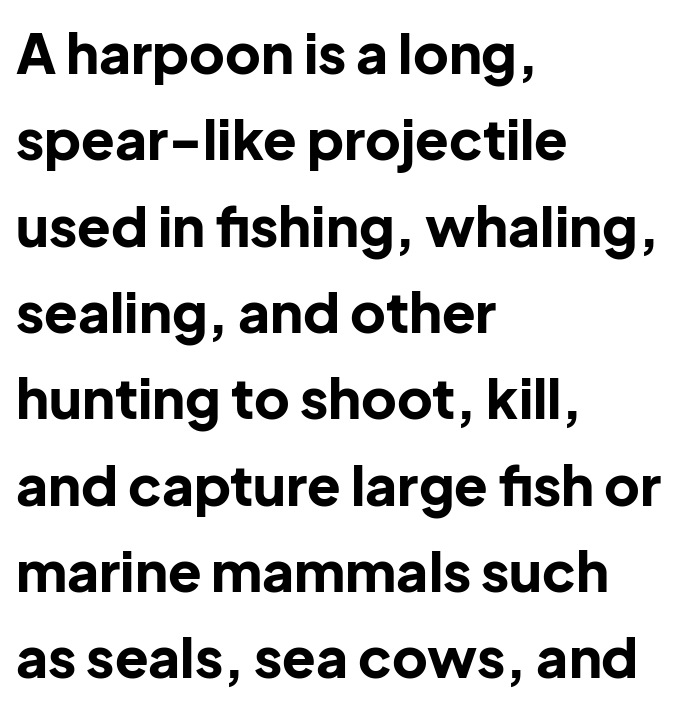
Q: Is the text bold? A: Yes.
Q: Is the text italic (slanted)? A: No, it is upright.
Q: Is the typeface a serif or a sans-serif typeface? A: Sans-serif.
Q: Is the text underlined? A: No.
Q: How is the paragraph aligned? A: Left-aligned.
Q: Is the spacing between letters normal or unusually wide? A: Normal.
Q: Is the spacing between lines tight, normal or loose? A: Normal.
Q: Width (condensed, normal, or wide)? A: Normal.
Q: Stroke contrast? A: Low.
Q: x-height? A: Medium.
Q: Monospaced? A: No.
